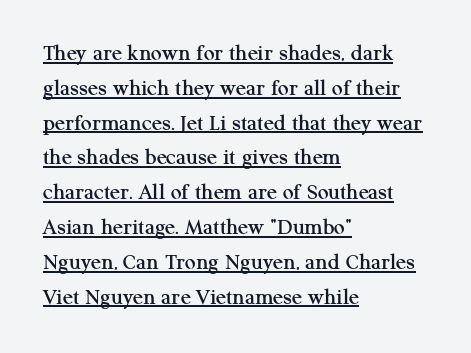
{"italic": "no", "underline": "yes", "align": "left", "line_spacing": "normal", "line_spacing_ratio": 1.45, "letter_spacing": "normal", "letter_spacing_em": 0.0, "glyph_px": 24}
